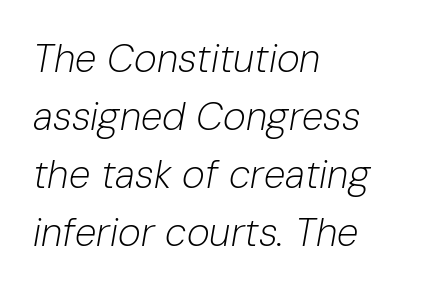
{"italic": "yes", "lean": "right", "slant_degrees": 10, "bold": "no", "weight": "light", "width": "normal", "stroke_contrast": "low", "x_height": "medium", "monospaced": "no", "underline": "no", "align": "left", "line_spacing": "normal", "line_spacing_ratio": 1.49, "letter_spacing": "normal", "letter_spacing_em": 0.0, "glyph_px": 39}
